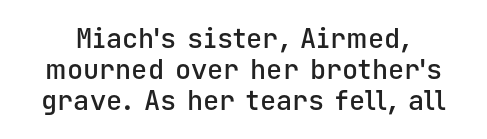
The image shows 27 px text type, upright; set tight line spacing (1.14x), normal letter spacing, not underlined.
